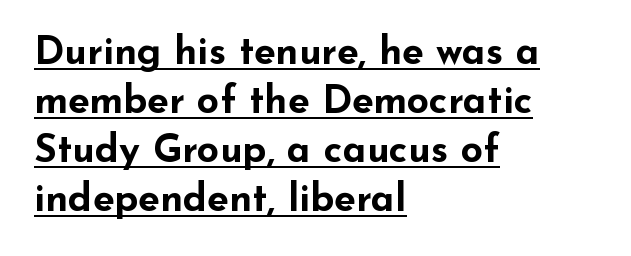
{"serif": "no", "italic": "no", "bold": "yes", "weight": "bold", "width": "wide", "stroke_contrast": "low", "x_height": "small", "monospaced": "no", "underline": "yes", "align": "left", "line_spacing": "normal", "line_spacing_ratio": 1.26, "letter_spacing": "normal", "letter_spacing_em": 0.0, "glyph_px": 39}
